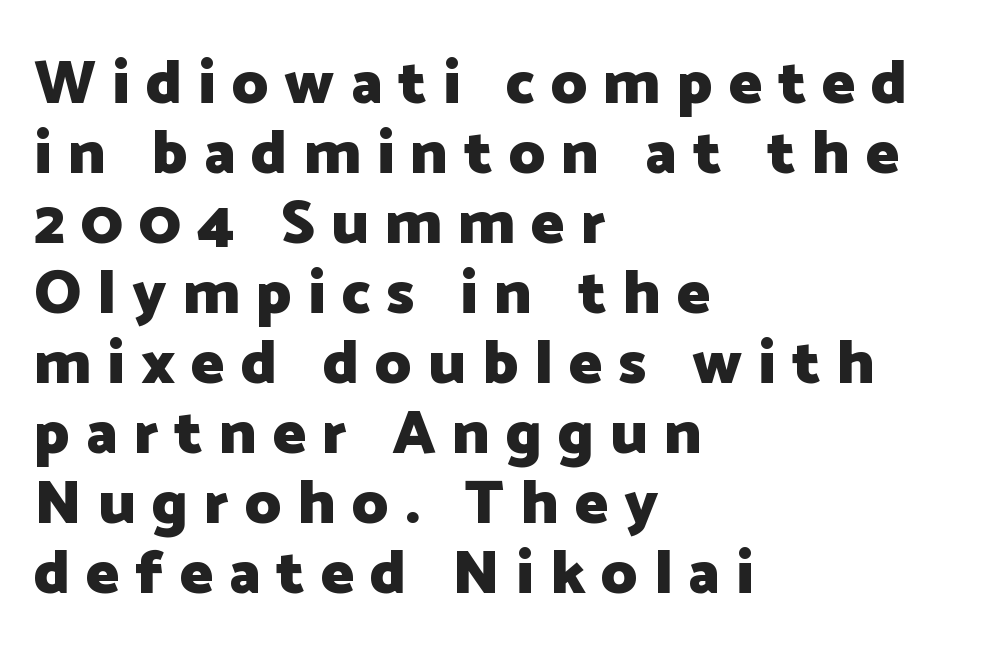
A typesetter would call this proportional, since set widths differ per character. Typographic density is high because the face is bold. The type sits square on the baseline with zero lean. Each letter's strokes conclude bluntly, with no projecting serifs. This rendering uses left alignment, leaving the right contour irregular.
